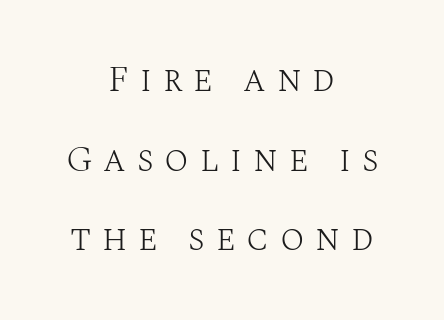
The image shows 36 px light serif type, upright; set centered, loose line spacing (2.21x), unusually wide letter spacing (+0.3 em), not underlined; medium stroke contrast and a large x-height.
